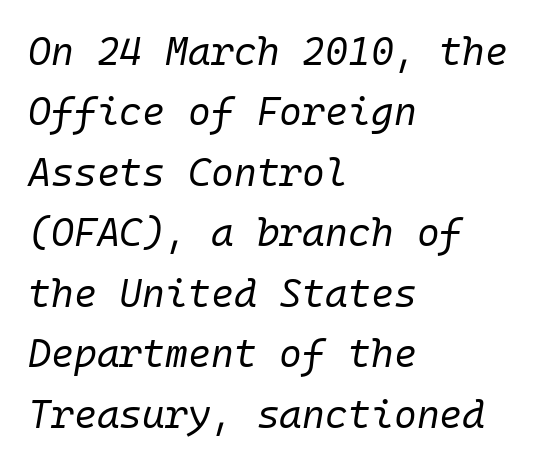
{"italic": "yes", "lean": "right", "slant_degrees": 10, "bold": "no", "weight": "regular", "width": "normal", "stroke_contrast": "low", "x_height": "medium", "monospaced": "yes", "underline": "no", "align": "left", "line_spacing": "normal", "line_spacing_ratio": 1.55, "letter_spacing": "normal", "letter_spacing_em": 0.0, "glyph_px": 39}
